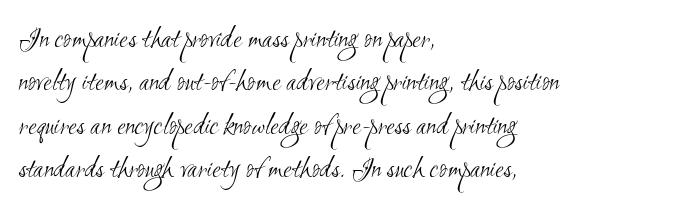
Q: Is the text bold? A: No.
Q: Is the typeface a serif or a sans-serif typeface? A: Sans-serif.
Q: Is the text underlined? A: No.
Q: How is the paragraph aligned? A: Left-aligned.
Q: Is the spacing between letters normal or unusually wide? A: Normal.
Q: Is the spacing between lines tight, normal or loose? A: Normal.
Q: Width (condensed, normal, or wide)? A: Condensed.
Q: Stroke contrast? A: Medium.
Q: x-height? A: Small.
Q: Monospaced? A: No.
